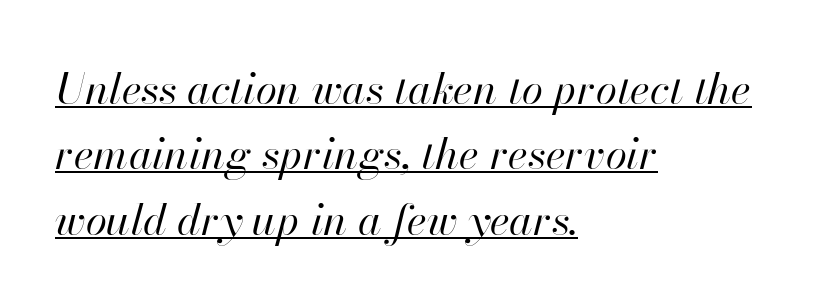
The image shows 43 px regular-weight type, italic (leaning right); set left-aligned, normal line spacing (1.52x), normal letter spacing, underlined; high stroke contrast and a small x-height.
